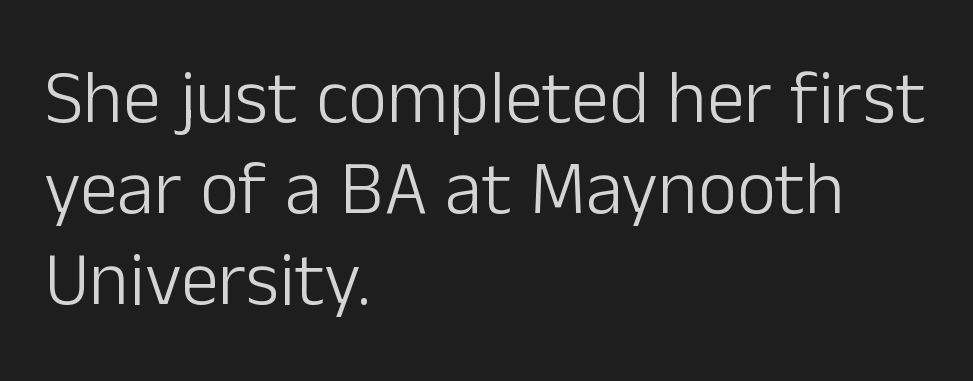
Spacing between characters is what you'd get straight out of the box. Character widths vary here, with narrow letters taking less room than wide ones. Rendered with straight, roman letterforms. The space directly below the letters is spotless. Line beginnings align vertically; line endings do not.
